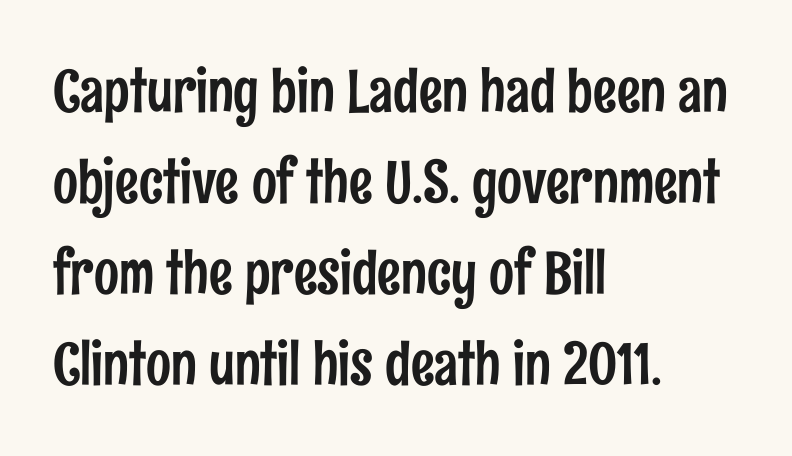
{"serif": "no", "italic": "no", "width": "condensed", "stroke_contrast": "low", "x_height": "medium", "monospaced": "no", "underline": "no", "align": "left", "line_spacing": "normal", "line_spacing_ratio": 1.54, "letter_spacing": "normal", "letter_spacing_em": 0.0, "glyph_px": 59}
